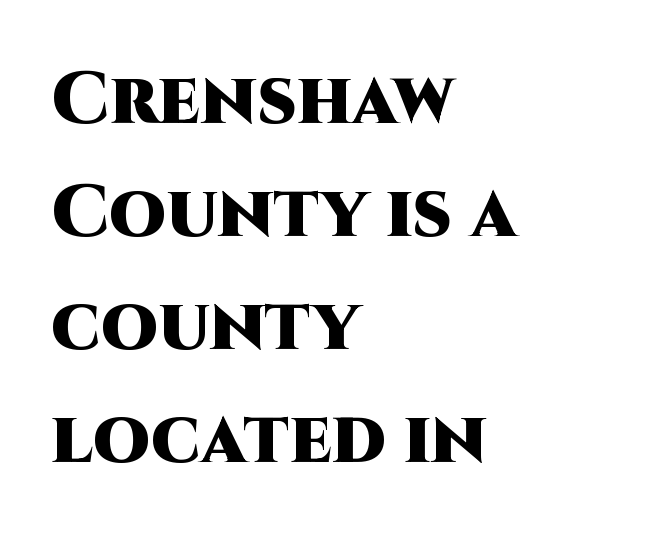
The image shows 73 px heavy sans-serif type, upright; set left-aligned, normal line spacing (1.55x), normal letter spacing, not underlined; high stroke contrast and a large x-height.
